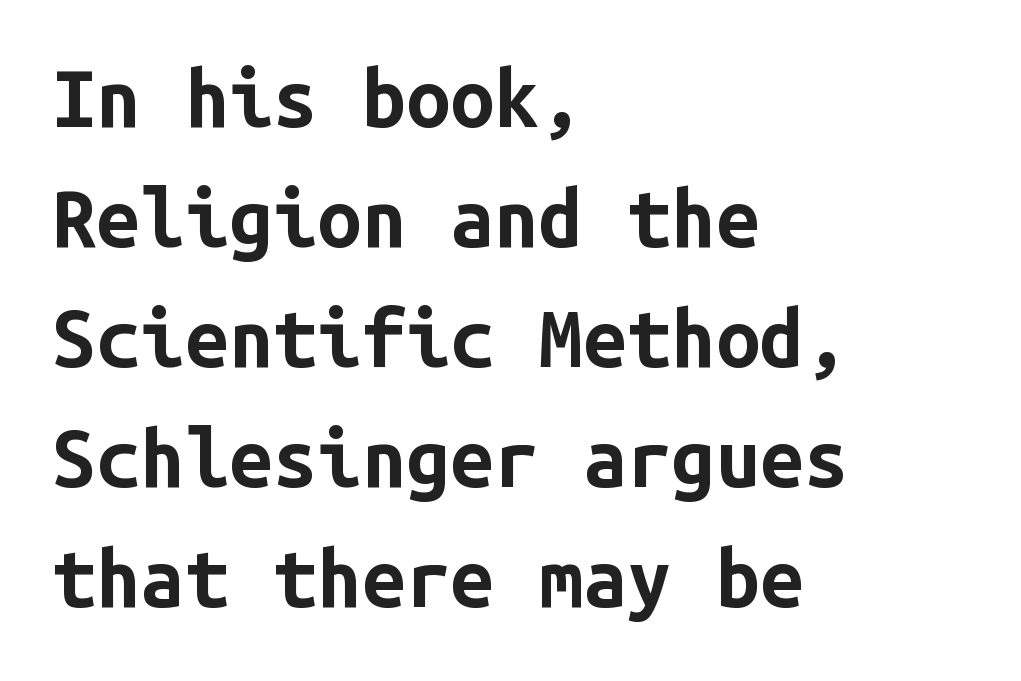
The image shows 79 px bold sans-serif type, upright, monospaced; set left-aligned, normal line spacing (1.52x), normal letter spacing, not underlined; low stroke contrast and a medium x-height.
